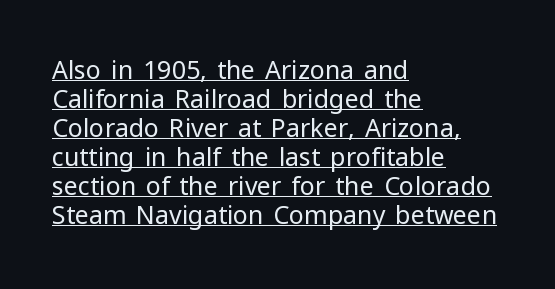
{"italic": "no", "bold": "no", "underline": "yes", "align": "left", "line_spacing_ratio": 1.16, "letter_spacing": "normal", "letter_spacing_em": 0.0, "glyph_px": 25}
